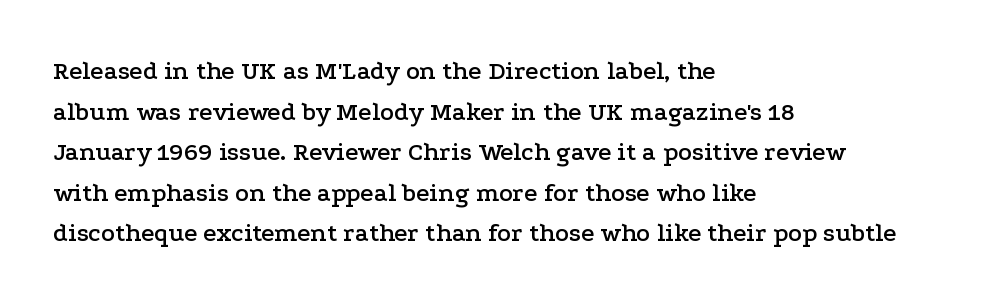
This rendering features lettering with no underline. How are the letters spaced? Ordinarily, with no added tracking. The setting favours the left margin, as ordinary paragraphs usually do. Does the lettering tilt? It doesn't — this is upright. Summary of vertical rhythm: regular, with standard interline spacing.
